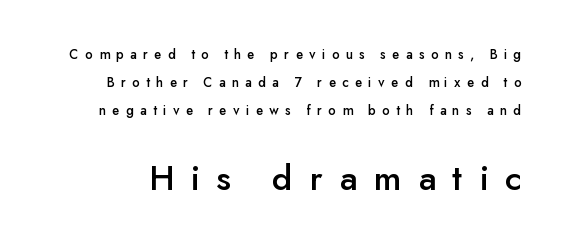
Q: Is the text italic (slanted)? A: No, it is upright.
Q: Is the typeface a serif or a sans-serif typeface? A: Sans-serif.
Q: Is the text underlined? A: No.
Q: Is the spacing between letters normal or unusually wide? A: Unusually wide.
Q: Is the spacing between lines tight, normal or loose? A: Loose.
Q: Which block of text is set in a larger size, the first (top) or the second (bottom)? A: The second (bottom) one.
Q: Width (condensed, normal, or wide)? A: Normal.
Q: Stroke contrast? A: Low.
Q: x-height? A: Small.
Q: Monospaced? A: No.
